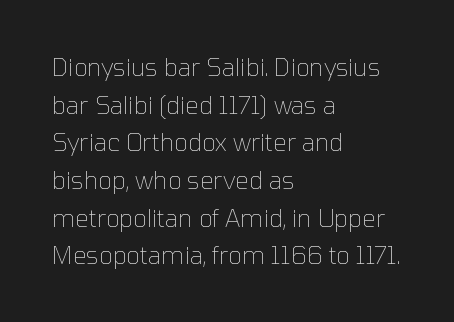
The image shows 24 px text type, upright; set left-aligned, normal line spacing (1.57x), normal letter spacing, not underlined.
